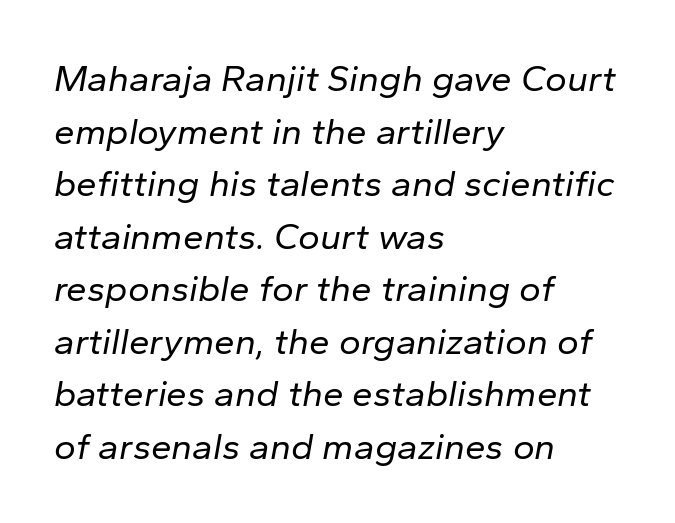
This is oblique type, the kind used for emphasis or titles. The vertical gap from one line to the next is medium. Varying glyph widths throughout — classic text-font behaviour. The rendering anchors every line to the left-hand side. The passage shown has conventional tracking throughout. Honestly, there is no underline to notice here at all.
